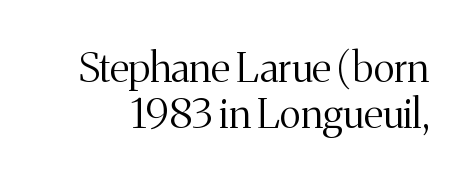
The image shows 41 px light serif type, upright; set tight line spacing (1.11x), normal letter spacing, not underlined; medium stroke contrast and a medium x-height.
